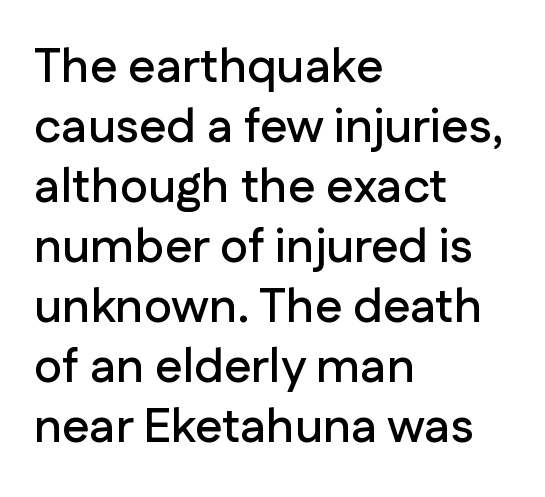
{"serif": "no", "italic": "no", "width": "normal", "stroke_contrast": "low", "x_height": "medium", "monospaced": "no", "underline": "no", "align": "left", "line_spacing": "normal", "line_spacing_ratio": 1.25, "letter_spacing": "normal", "letter_spacing_em": 0.0, "glyph_px": 48}
